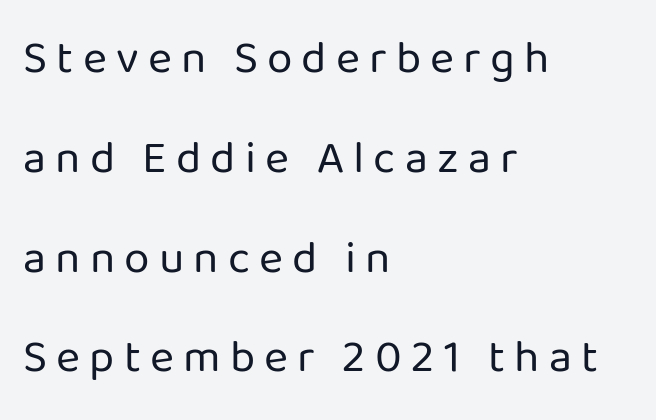
Each letter keeps its own natural width here, so spacing adapts to shape. Here the glyphs are tracked loosely, breaking word shapes into spaced letters. You can tell it's not italic because the verticals are truly vertical. The weight tops out at a normal text grade. Typographically, this falls in the sans-serif category.
